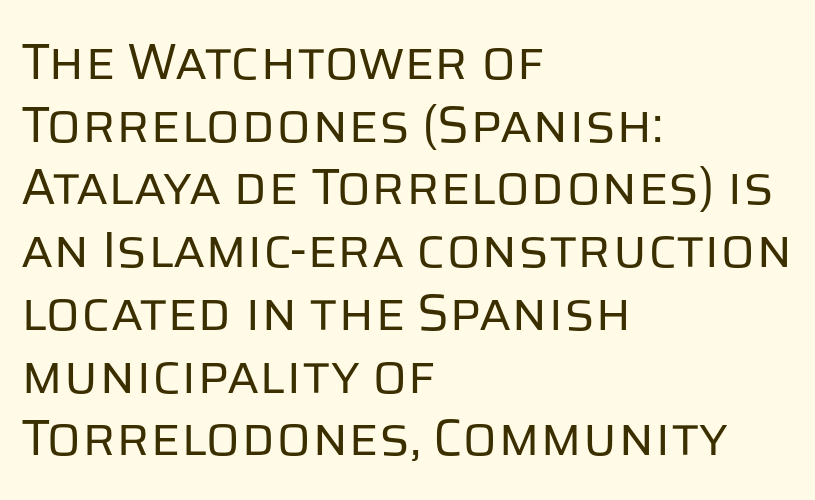
Serifs: no, the terminals of the letterforms are clean. Beneath every word, the page is bare. A roman cut, with each character standing at attention. The ragged edge is on the right, which tells us the setting is flush left. The cut favours lightness, reaching ordinary text weight at its darkest.
